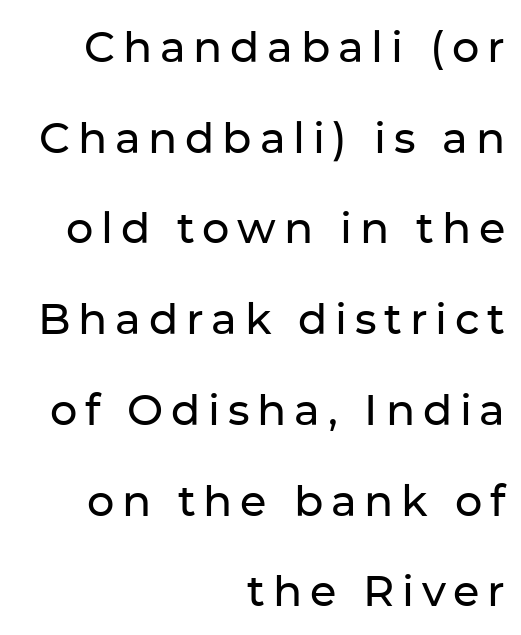
Q: Is the text italic (slanted)? A: No, it is upright.
Q: Is the typeface a serif or a sans-serif typeface? A: Sans-serif.
Q: Is the text underlined? A: No.
Q: How is the paragraph aligned? A: Right-aligned.
Q: Is the spacing between lines tight, normal or loose? A: Loose.
Q: Width (condensed, normal, or wide)? A: Normal.
Q: Stroke contrast? A: Low.
Q: x-height? A: Medium.
Q: Monospaced? A: No.
